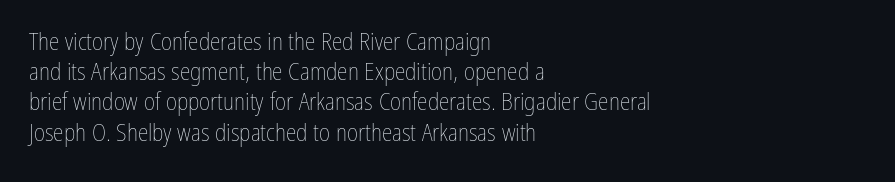
{"italic": "no", "bold": "no", "underline": "no", "align": "left", "line_spacing": "normal", "line_spacing_ratio": 1.26, "letter_spacing": "normal", "letter_spacing_em": 0.0, "glyph_px": 24}
